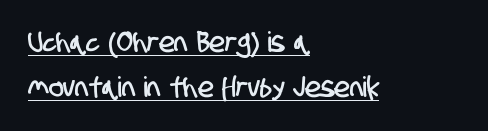
{"serif": "no", "width": "condensed", "stroke_contrast": "low", "x_height": "large", "monospaced": "no", "underline": "yes", "align": "left", "line_spacing": "normal", "line_spacing_ratio": 1.61, "letter_spacing": "normal", "letter_spacing_em": 0.0, "glyph_px": 28}
